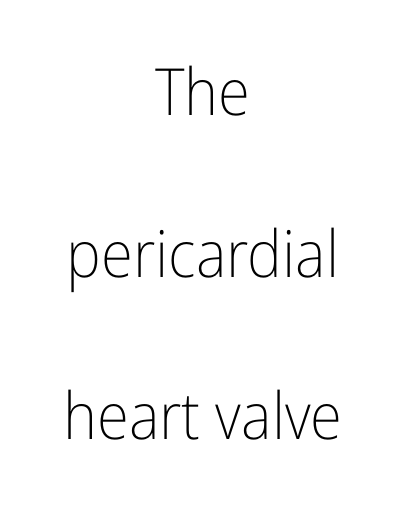
Note the varied advance widths — an 'i' is clearly narrower than an 'm'. The block of text is sparse from top to bottom, with ample space between rows. These glyphs show unthickened strokes, regular width or finer. Casual observation: everything's sitting right in the middle. Is the letter spacing exaggerated? No — it looks like the ordinary default.
